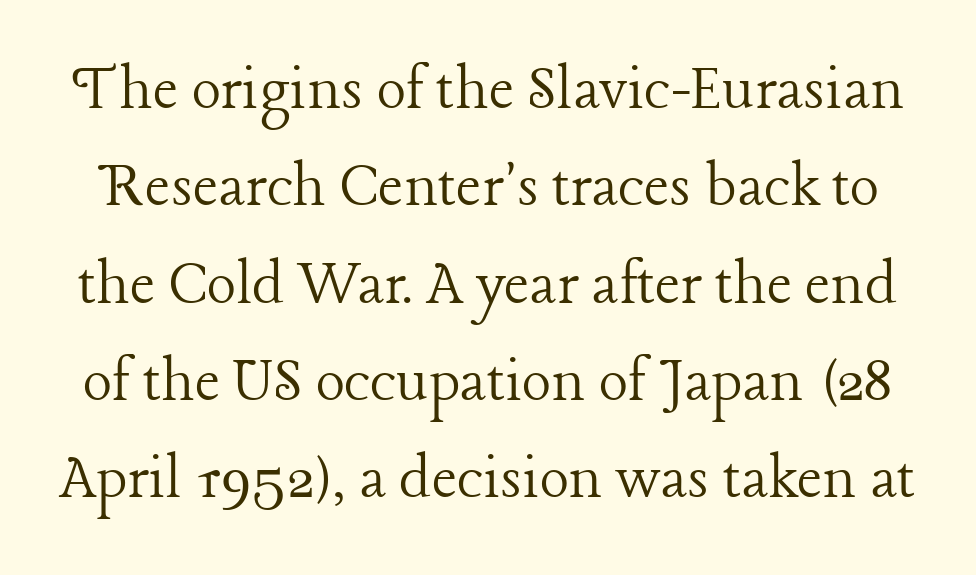
Weight: not bold — regular or lighter. Lines of text with bare space underneath. Are there feet on the stems? There are — it's a serif. You can tell it's not italic because the verticals are truly vertical. Words appear dense and cohesive because spacing is normal.
